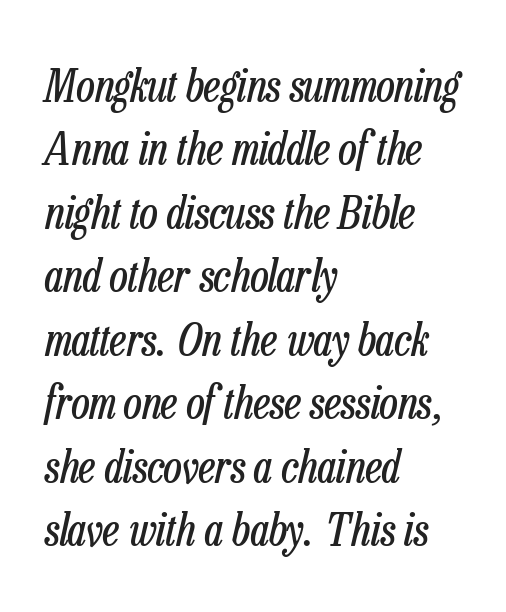
The image shows 45 px regular-weight, condensed type, italic (leaning right); set left-aligned, normal line spacing (1.41x), normal letter spacing, not underlined; low stroke contrast and a medium x-height.
